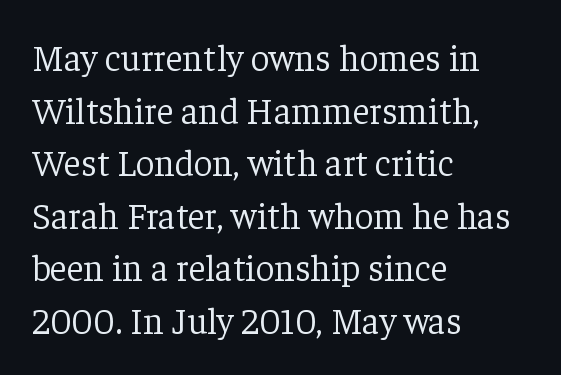
Q: Is the text bold? A: No.
Q: Is the text italic (slanted)? A: No, it is upright.
Q: Is the typeface a serif or a sans-serif typeface? A: Serif.
Q: Is the text underlined? A: No.
Q: How is the paragraph aligned? A: Left-aligned.
Q: Is the spacing between letters normal or unusually wide? A: Normal.
Q: Is the spacing between lines tight, normal or loose? A: Normal.
Q: Width (condensed, normal, or wide)? A: Normal.
Q: Stroke contrast? A: Low.
Q: x-height? A: Medium.
Q: Monospaced? A: No.
